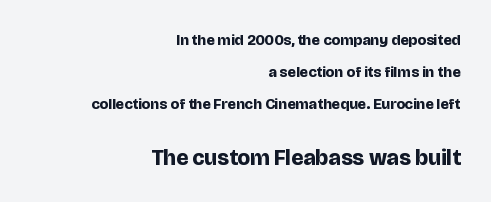
The image shows 22 px bold type, upright; set right-aligned, loose line spacing (2.12x), normal letter spacing, not underlined; the second (bottom) block is 1.47x larger.
